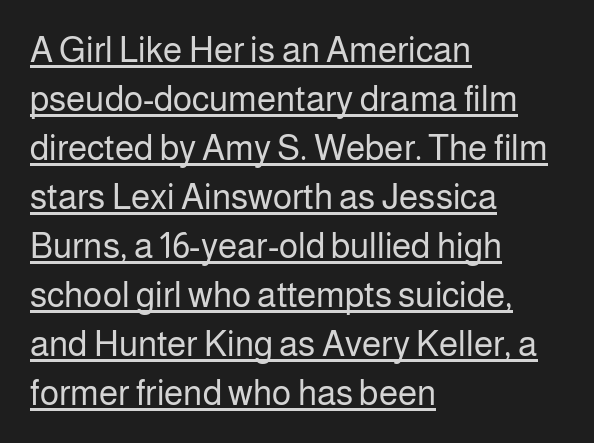
Short and long lines alike share a common starting point at left. The words here are underlined. This sample uses plain, unmodified letter spacing. This sample uses an upright cut, with every glyph sitting square on the baseline. This sample has the flowing, uneven cadence of proportional lettering. Successive baselines arrive at the customary interval.
